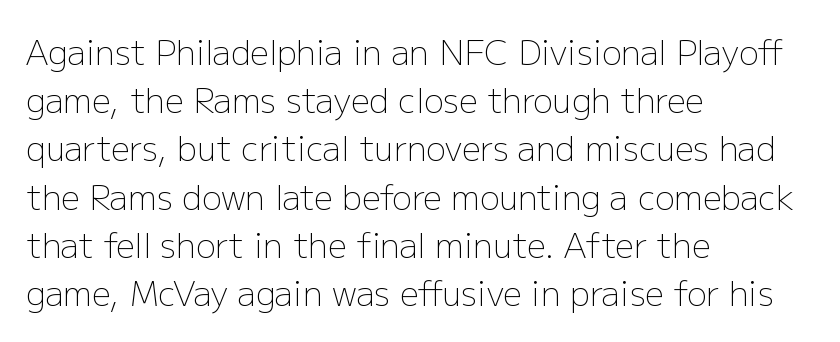
{"serif": "no", "italic": "no", "bold": "no", "weight": "light", "width": "normal", "stroke_contrast": "low", "x_height": "medium", "monospaced": "no", "underline": "no", "align": "left", "line_spacing": "normal", "line_spacing_ratio": 1.46, "letter_spacing": "normal", "letter_spacing_em": 0.0, "glyph_px": 33}
